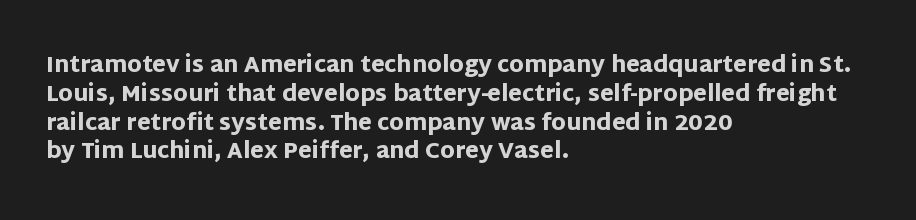
{"italic": "no", "bold": "yes", "underline": "no", "align": "left", "line_spacing": "normal", "line_spacing_ratio": 1.31, "letter_spacing": "normal", "letter_spacing_em": 0.0, "glyph_px": 22}
